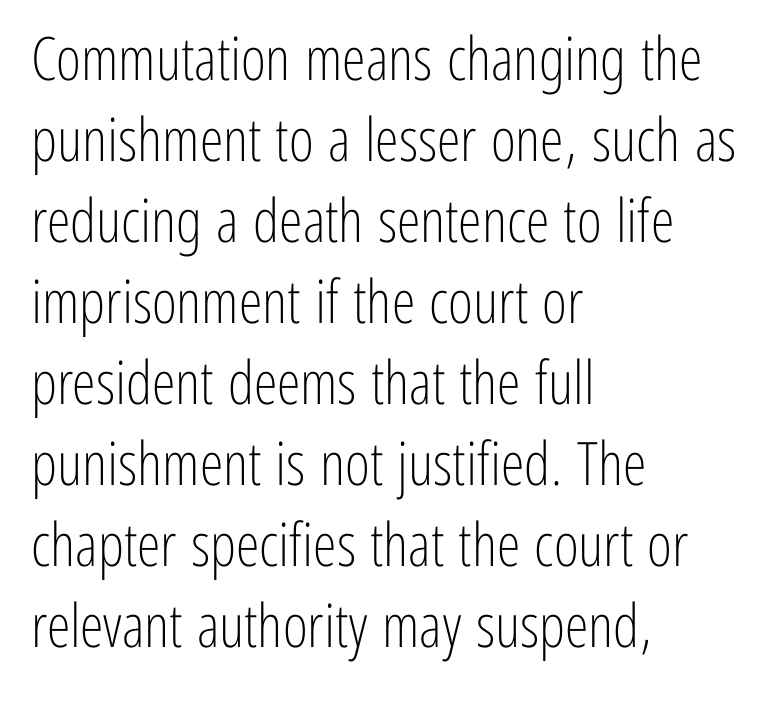
Q: Is the text bold? A: No.
Q: Is the text italic (slanted)? A: No, it is upright.
Q: Is the typeface a serif or a sans-serif typeface? A: Sans-serif.
Q: Is the text underlined? A: No.
Q: How is the paragraph aligned? A: Left-aligned.
Q: Is the spacing between letters normal or unusually wide? A: Normal.
Q: Is the spacing between lines tight, normal or loose? A: Normal.
Q: Width (condensed, normal, or wide)? A: Condensed.
Q: Stroke contrast? A: Low.
Q: x-height? A: Medium.
Q: Monospaced? A: No.
